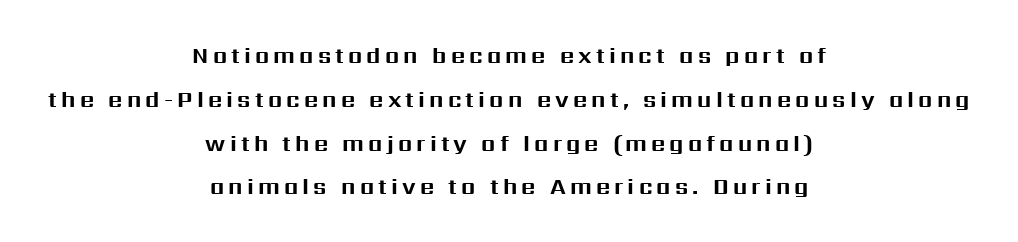
Q: Is the text bold? A: Yes.
Q: Is the text italic (slanted)? A: No, it is upright.
Q: Is the text underlined? A: No.
Q: How is the paragraph aligned? A: Centered.
Q: Is the spacing between lines tight, normal or loose? A: Loose.
